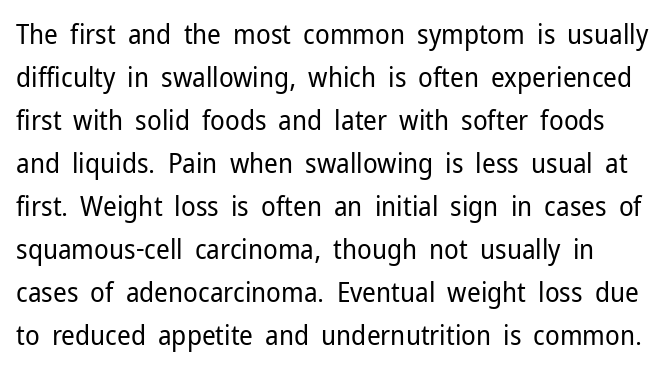
The image shows 27 px text type, upright; set normal line spacing (1.59x), normal letter spacing, not underlined.
